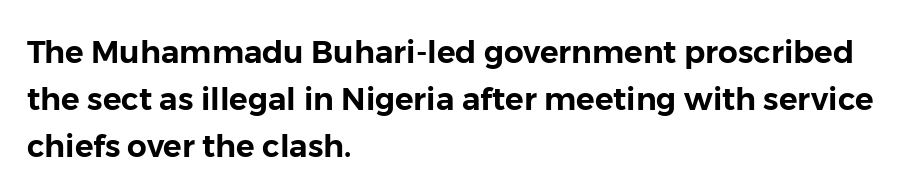
Q: Is the text italic (slanted)? A: No, it is upright.
Q: Is the typeface a serif or a sans-serif typeface? A: Sans-serif.
Q: Is the text underlined? A: No.
Q: How is the paragraph aligned? A: Left-aligned.
Q: Is the spacing between letters normal or unusually wide? A: Normal.
Q: Is the spacing between lines tight, normal or loose? A: Normal.
Q: Width (condensed, normal, or wide)? A: Normal.
Q: Stroke contrast? A: Low.
Q: x-height? A: Medium.
Q: Monospaced? A: No.
